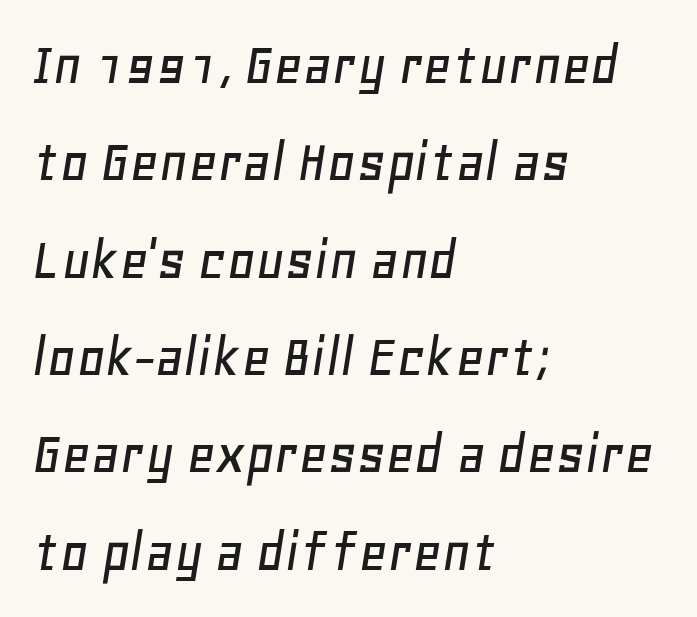
{"italic": "yes", "lean": "right", "slant_degrees": 11, "width": "normal", "stroke_contrast": "low", "x_height": "large", "monospaced": "no", "underline": "no", "align": "left", "line_spacing": "normal", "line_spacing_ratio": 1.57, "letter_spacing": "normal", "letter_spacing_em": 0.0, "glyph_px": 62}
